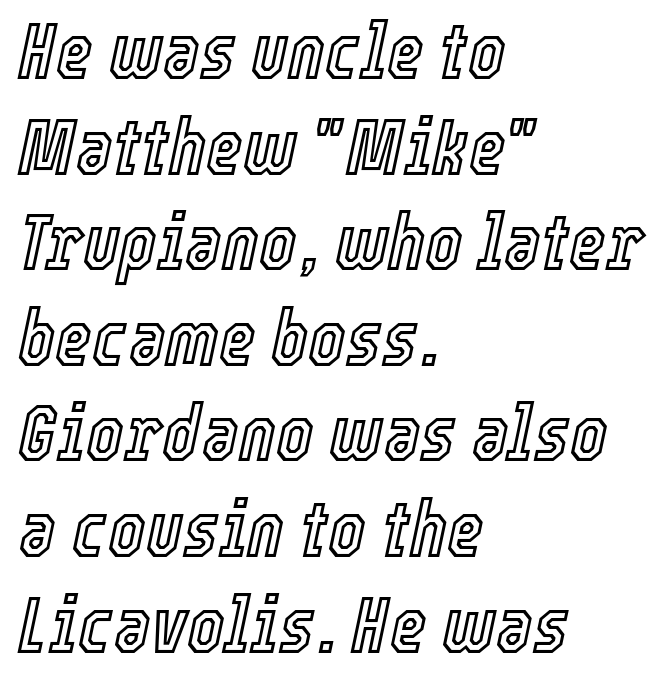
Q: Is the text italic (slanted)? A: Yes, it leans right by about 12 degrees.
Q: Is the text underlined? A: No.
Q: How is the paragraph aligned? A: Left-aligned.
Q: Is the spacing between letters normal or unusually wide? A: Normal.
Q: Width (condensed, normal, or wide)? A: Condensed.
Q: x-height? A: Medium.
Q: Monospaced? A: No.
